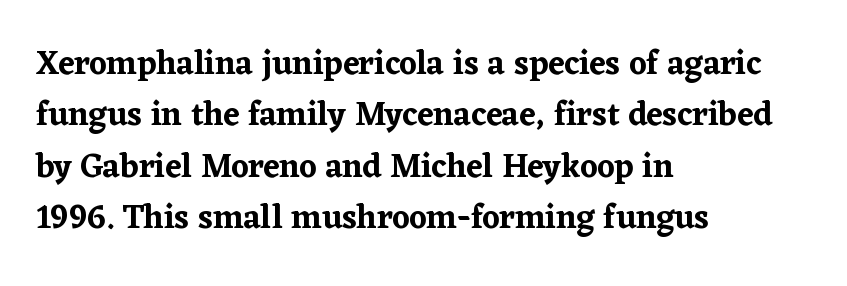
The image shows 33 px serif type, upright; set left-aligned, normal line spacing (1.56x), normal letter spacing, not underlined; low stroke contrast and a medium x-height.
